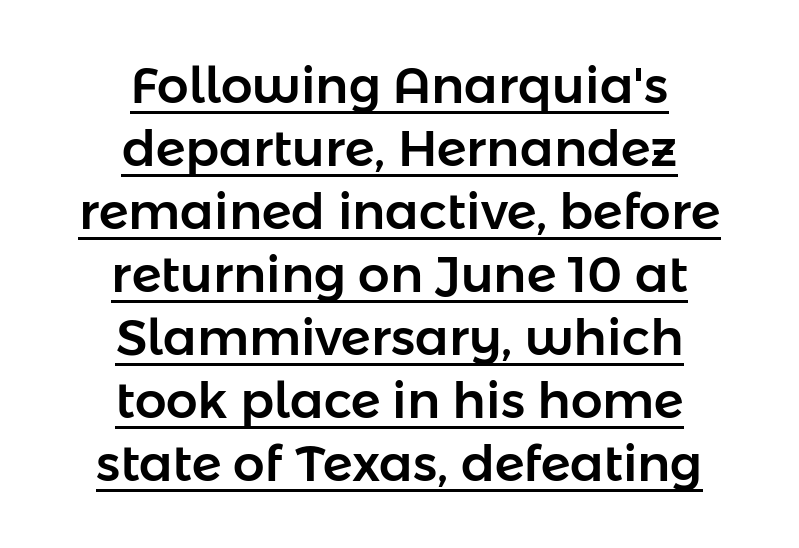
Honestly, the underline is the first thing you notice here. Teacher's note: observe the equal gaps on both sides — that is centered alignment. This is roman type, the default non-slanted kind. This sample has the flowing, uneven cadence of proportional lettering.
